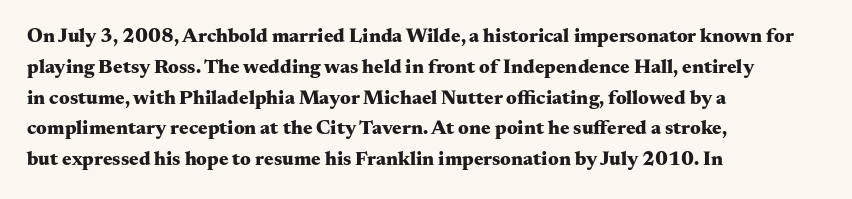
The image shows 20 px bold type, upright; set left-aligned, normal line spacing (1.54x), normal letter spacing, not underlined.
